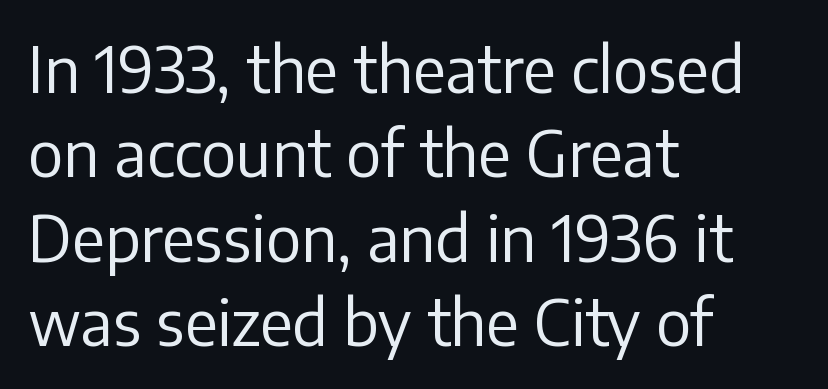
The image shows 63 px regular-weight sans-serif type, upright; set left-aligned, normal line spacing (1.34x), normal letter spacing, not underlined; low stroke contrast and a medium x-height.
